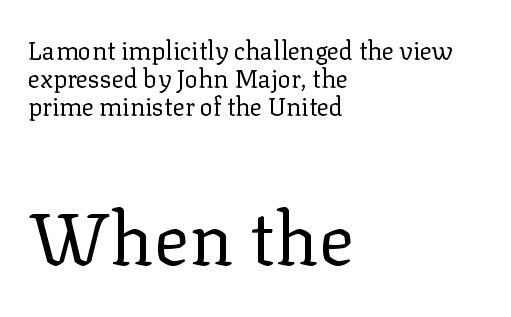
Has an underline been added? It has not. Stem width sits at or under what a default text font uses. Tightly led — the rows are bunched. This is serif lettering, the kind often seen in printed books. The letters in the lower block stand taller than those in the block above. Does the lettering tilt? It doesn't — this is upright.
